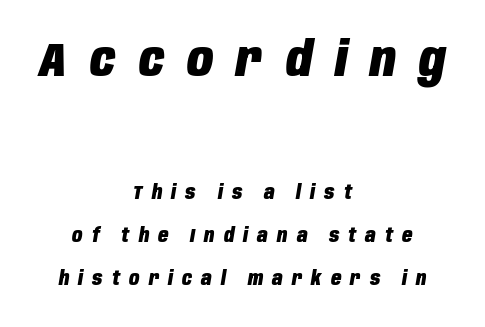
The face used here has the dense, thick strokes of a bold. The lines are spread far apart with generous leading. The specimen omits any rule beneath the text block's lines. You could not count columns in this text — the font is proportionally spaced. Line starts and ends both wander, symmetrically. Posture: slanted.
